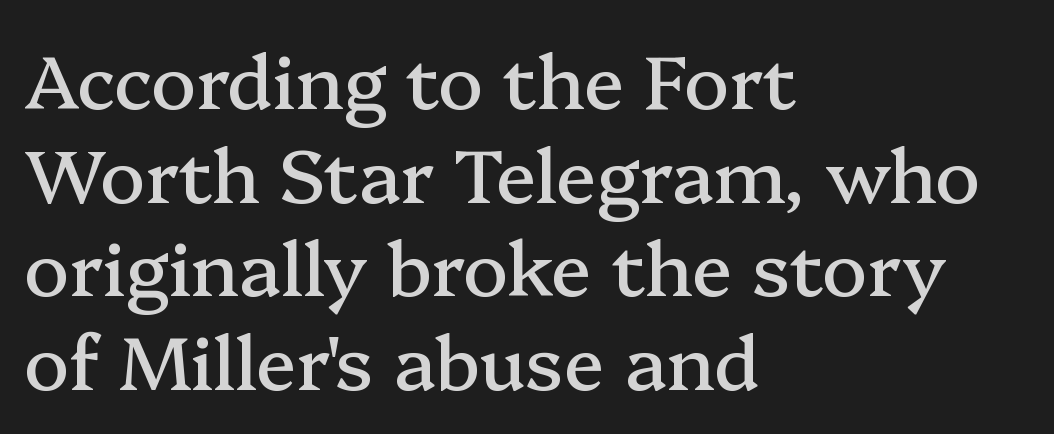
Q: Is the text italic (slanted)? A: No, it is upright.
Q: Is the typeface a serif or a sans-serif typeface? A: Serif.
Q: Is the text underlined? A: No.
Q: How is the paragraph aligned? A: Left-aligned.
Q: Is the spacing between letters normal or unusually wide? A: Normal.
Q: Is the spacing between lines tight, normal or loose? A: Normal.
Q: Width (condensed, normal, or wide)? A: Normal.
Q: Stroke contrast? A: Medium.
Q: x-height? A: Medium.
Q: Monospaced? A: No.
